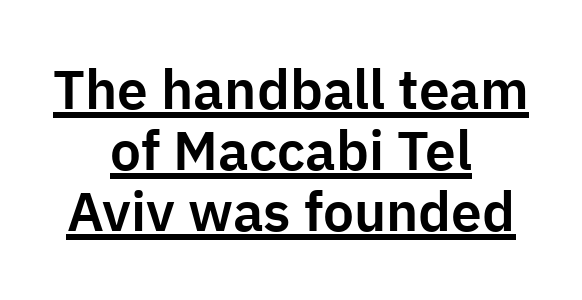
Q: Is the text italic (slanted)? A: No, it is upright.
Q: Is the typeface a serif or a sans-serif typeface? A: Sans-serif.
Q: Is the text underlined? A: Yes.
Q: How is the paragraph aligned? A: Centered.
Q: Is the spacing between letters normal or unusually wide? A: Normal.
Q: Is the spacing between lines tight, normal or loose? A: Tight.
Q: Width (condensed, normal, or wide)? A: Normal.
Q: Stroke contrast? A: Low.
Q: x-height? A: Medium.
Q: Monospaced? A: No.
